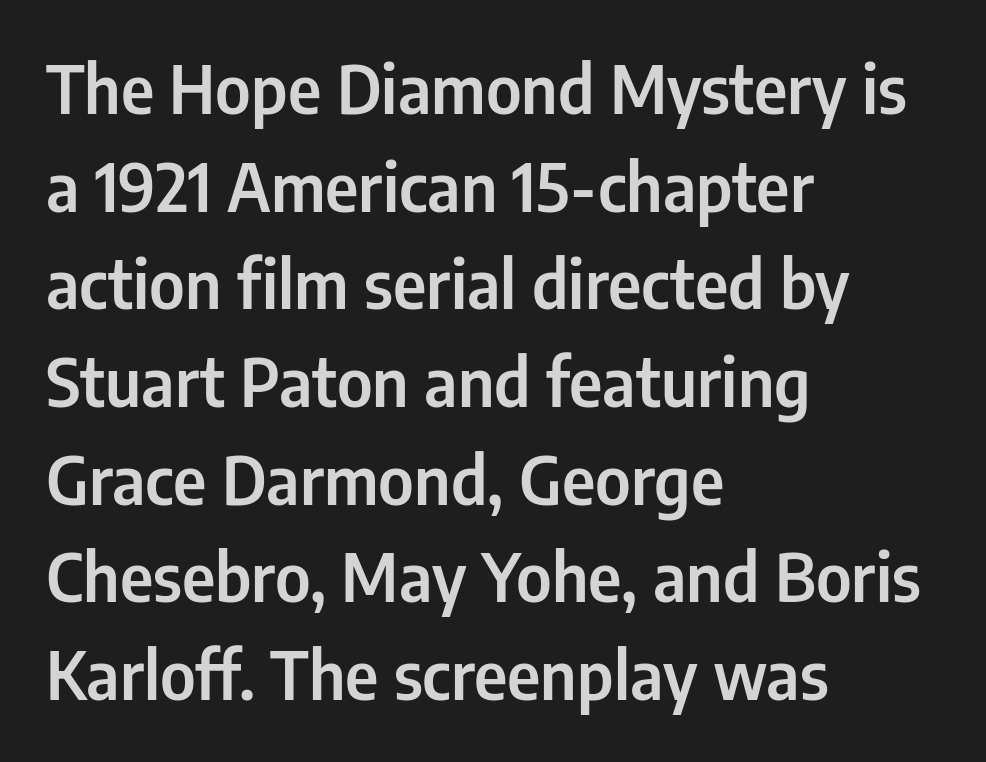
Horizontal alignment here is leftward, the default for most running prose. Serif or sans? Sans — the stroke terminals are bare. Is this a fixed-width face? No — the glyphs have proportional, varying widths. Each row of text sits above clean, open space. Evenly set lines give the paragraph a standard silhouette. The face used here is rendered with its standard letterfit.
